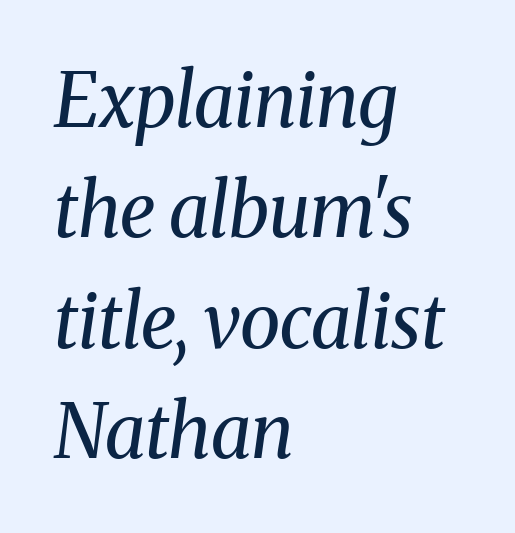
The image shows 74 px regular-weight serif type, italic (leaning right); set left-aligned, normal line spacing (1.49x), normal letter spacing, not underlined; medium stroke contrast and a medium x-height.
